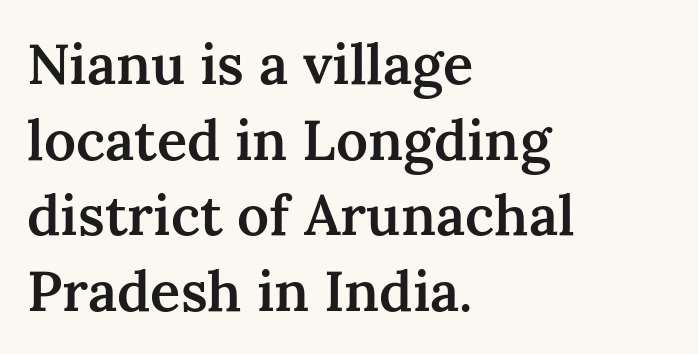
The rag falls on the right side of this text block. Is this a sans? No — the strokes have serifs. This block has exactly the height ordinary leading produces. Check the space under the baseline: it is left empty.
